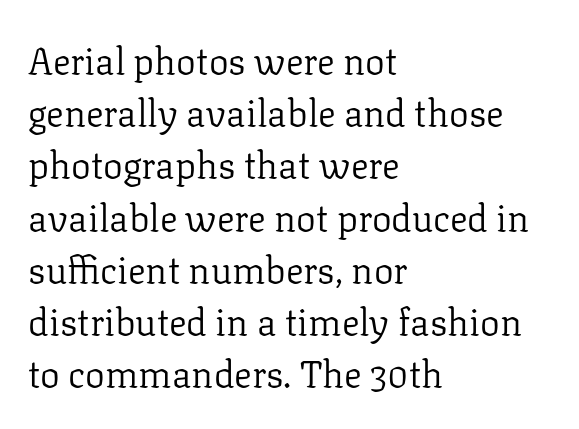
Stem width sits at or under what a default text font uses. Honestly, the letter spacing is just normal — you wouldn't notice it. Underlining? Definitely not there. Notice how the passage keeps a crisp vertical edge on the left only.
